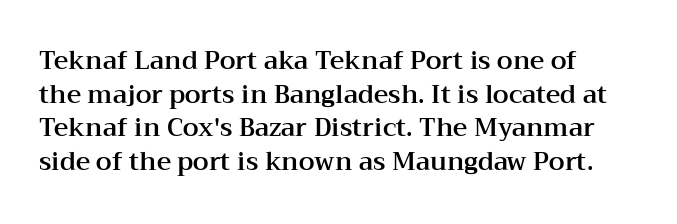
Caption: multi-line text, flush left, ragged right. The font's upright variant was chosen for this text. What stands out about the letter spacing? Nothing — it is the standard amount. Has an underline been added? It has not. This block has exactly the height ordinary leading produces.
